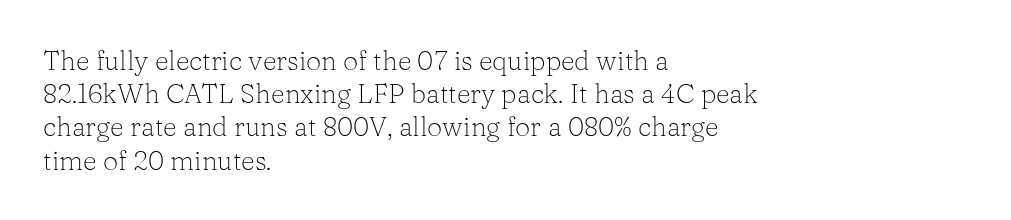
Q: Is the text bold? A: No.
Q: Is the text italic (slanted)? A: No, it is upright.
Q: Is the text underlined? A: No.
Q: How is the paragraph aligned? A: Left-aligned.
Q: Is the spacing between letters normal or unusually wide? A: Normal.
